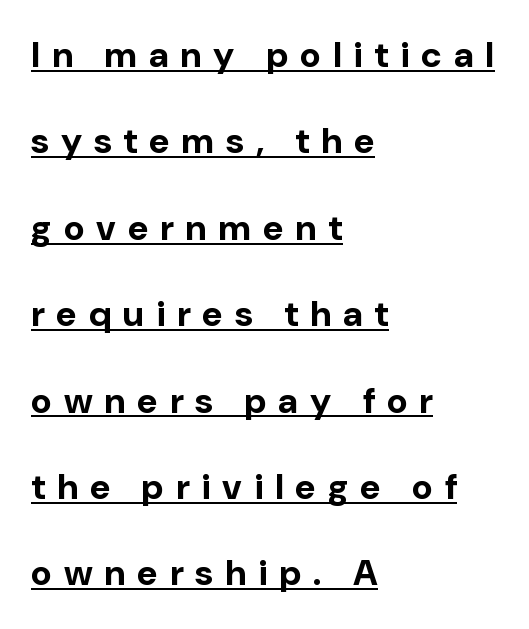
The image shows 36 px bold sans-serif type, upright; set left-aligned, loose line spacing (2.4x), unusually wide letter spacing (+0.33 em), underlined; low stroke contrast and a medium x-height.
